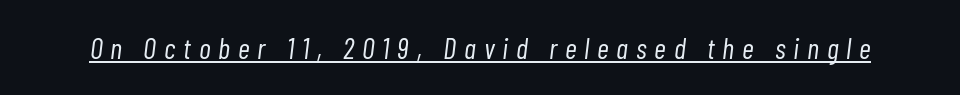
The image shows 29 px light, condensed type, italic (leaning right); set unusually wide letter spacing (+0.27 em), underlined; low stroke contrast and a medium x-height.
